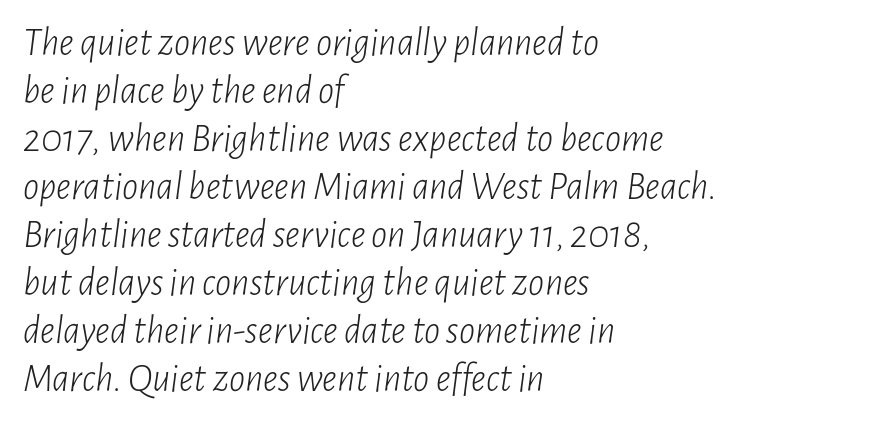
This sample uses plain, unmodified letter spacing. The rendering uses natural spacing where letterforms have individual widths. This is not heavy type; no bold has been used. Tall strokes in this sample are angled rather than plumb. Line starts are locked; line ends wander. Nobody drew a line under any word here.
